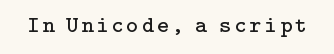
Q: Is the text bold? A: No.
Q: Is the text italic (slanted)? A: No, it is upright.
Q: Is the text underlined? A: No.
